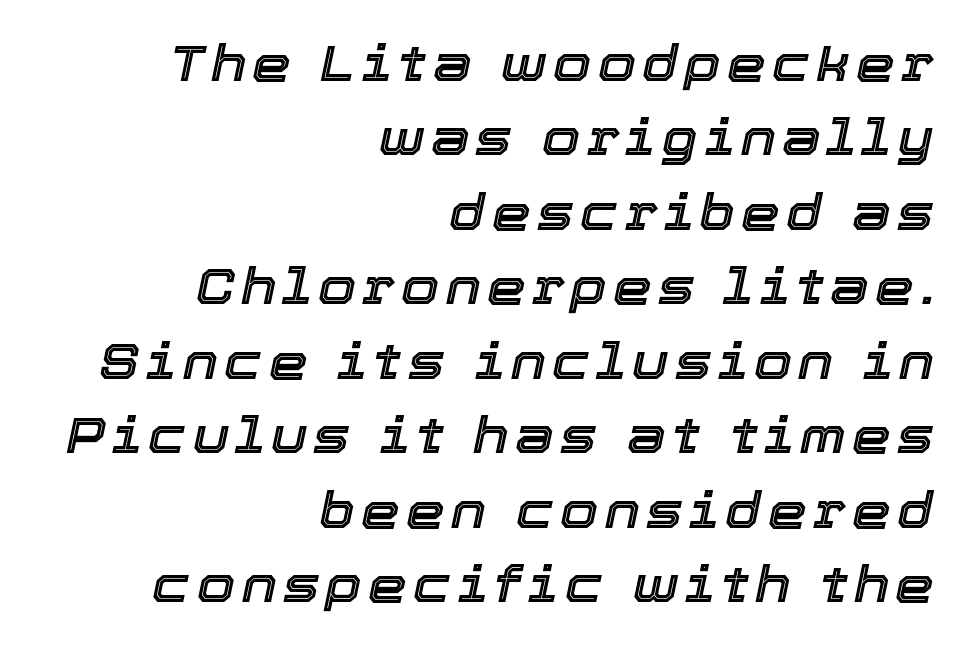
The image shows 49 px text type, italic (leaning right); set right-aligned, normal line spacing (1.52x), not underlined; a medium x-height.
